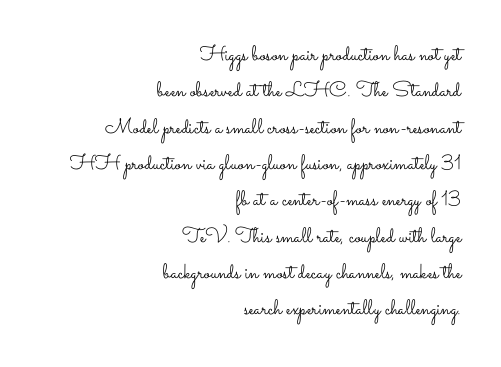
{"bold": "no", "underline": "no", "align": "right", "line_spacing_ratio": 1.73, "letter_spacing": "normal", "letter_spacing_em": 0.0, "glyph_px": 21}
